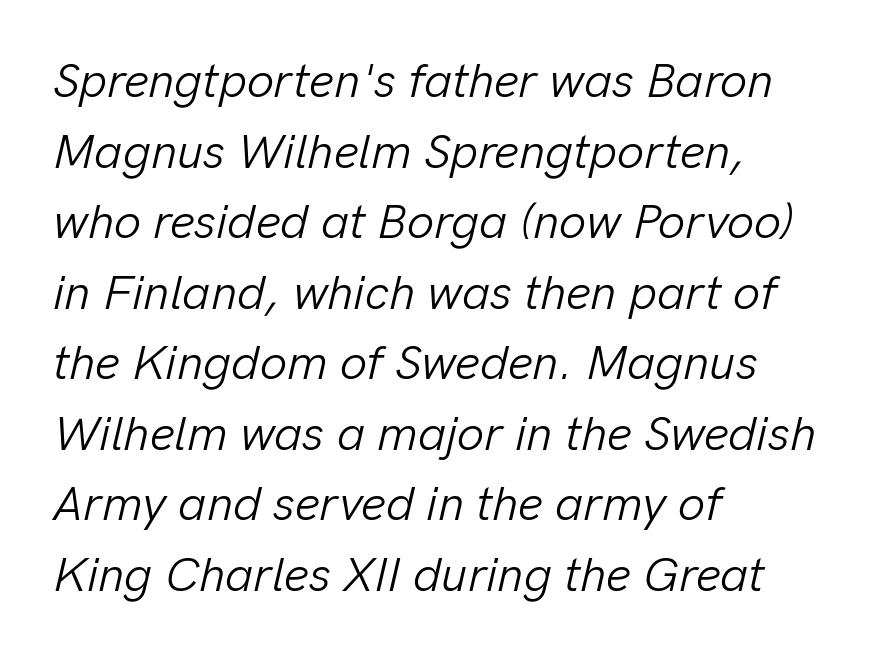
{"italic": "yes", "lean": "right", "slant_degrees": 13, "bold": "no", "weight": "light", "width": "normal", "stroke_contrast": "low", "x_height": "medium", "monospaced": "no", "underline": "no", "align": "left", "line_spacing": "normal", "line_spacing_ratio": 1.47, "letter_spacing": "normal", "letter_spacing_em": 0.0, "glyph_px": 48}
